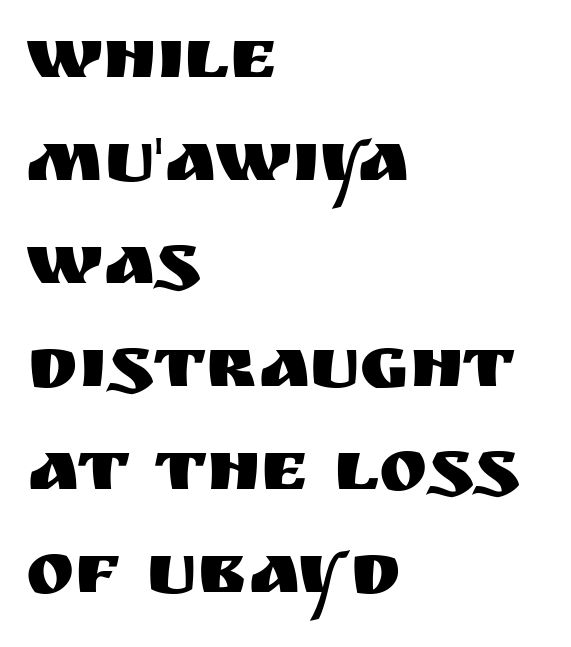
The image shows 73 px sans-serif type, upright; set left-aligned, normal line spacing (1.41x), normal letter spacing, not underlined; medium stroke contrast and a large x-height.
